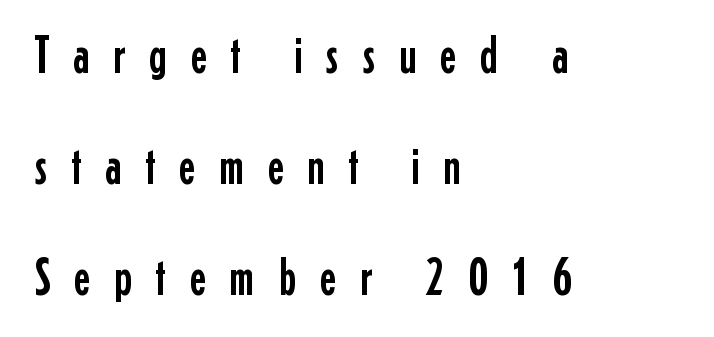
Type without underlining. The font family rendered here belongs to the sans-serif group. There is plenty of visible air inserted between adjacent glyphs. You could not count columns in this text — the font is proportionally spaced. The typography opts for an upright posture over an oblique one. Left-aligned paragraph, ragged on the right.
